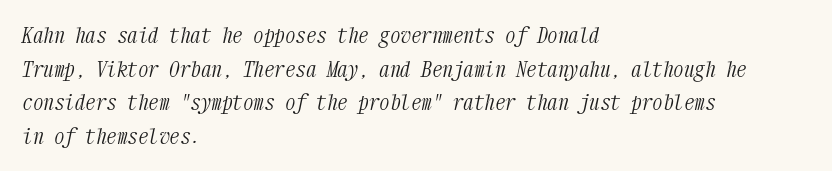
Q: Is the text bold? A: No.
Q: Is the text italic (slanted)? A: Yes, it leans right by about 12 degrees.
Q: Is the text underlined? A: No.
Q: How is the paragraph aligned? A: Left-aligned.
Q: Is the spacing between letters normal or unusually wide? A: Normal.
Q: Is the spacing between lines tight, normal or loose? A: Normal.
